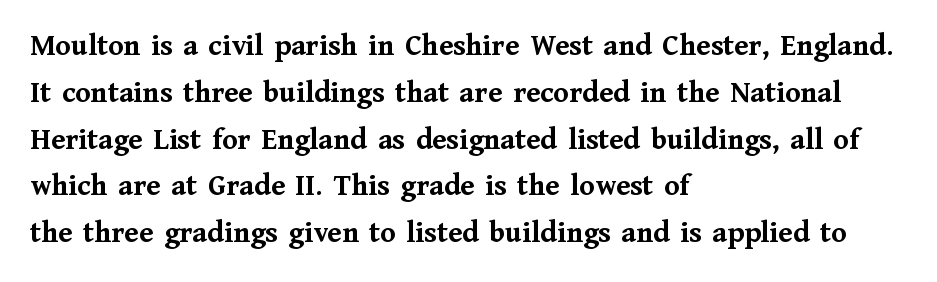
The rendering uses a moderate line-height, typical for paragraphs. Is the type bold? Yes — the strokes are clearly thick and heavy. Inter-character spacing is left at the font's built-in metrics. Here the designer chose a conventional face with non-uniform glyph widths.
